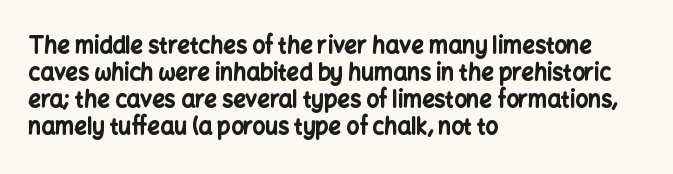
The image shows 22 px bold type, upright; set left-aligned, line spacing 1.22x, normal letter spacing, not underlined.
